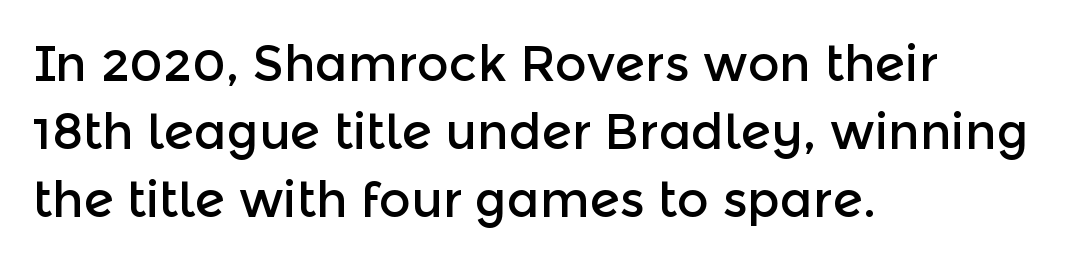
How are the letters spaced? Ordinarily, with no added tracking. Here the designer chose a conventional face with non-uniform glyph widths. The ragged edge is on the right, which tells us the setting is flush left. Each row of text sits above clean, open space. Look at the bottom of the vertical strokes: they stop flat, with no serifs.
